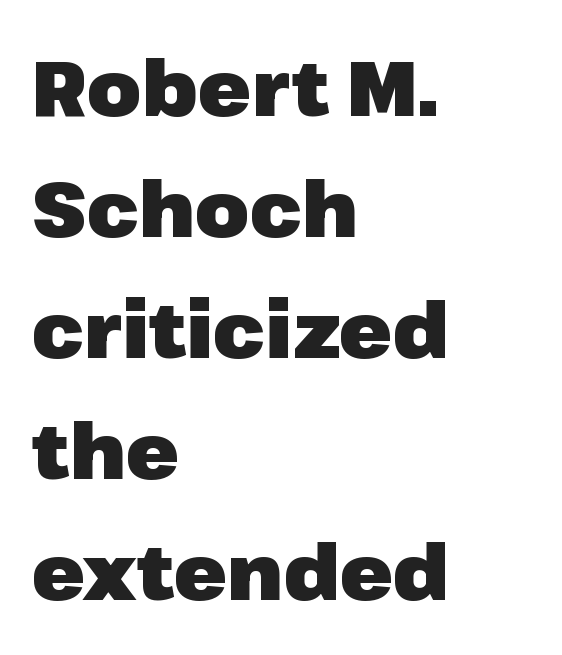
{"serif": "no", "italic": "no", "bold": "yes", "weight": "heavy", "width": "normal", "stroke_contrast": "low", "x_height": "medium", "monospaced": "no", "underline": "no", "align": "left", "line_spacing": "normal", "line_spacing_ratio": 1.55, "letter_spacing": "normal", "letter_spacing_em": 0.0, "glyph_px": 78}
